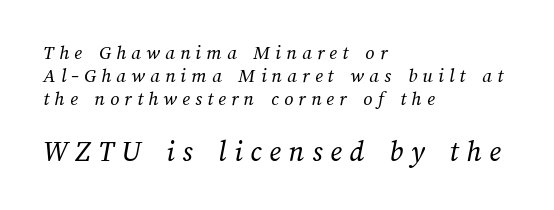
The image shows 30 px regular-weight type; set left-aligned, line spacing 1.16x, unusually wide letter spacing (+0.26 em), not underlined; the second (bottom) block is 1.5x larger; medium stroke contrast and a medium x-height.
